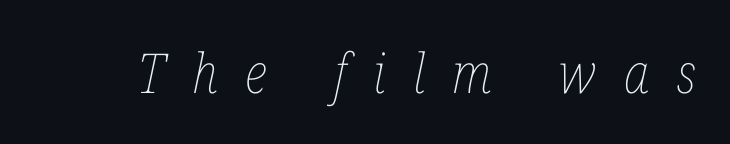
The image shows 55 px thin, condensed type, italic (leaning right); set unusually wide letter spacing (+0.49 em), not underlined; low stroke contrast and a medium x-height.
